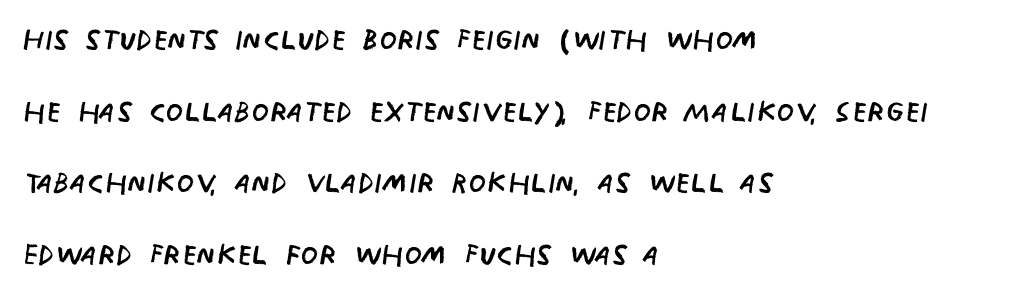
The image shows 40 px regular-weight, condensed sans-serif type; set left-aligned, line spacing 1.79x, normal letter spacing, not underlined; low stroke contrast and a large x-height.
